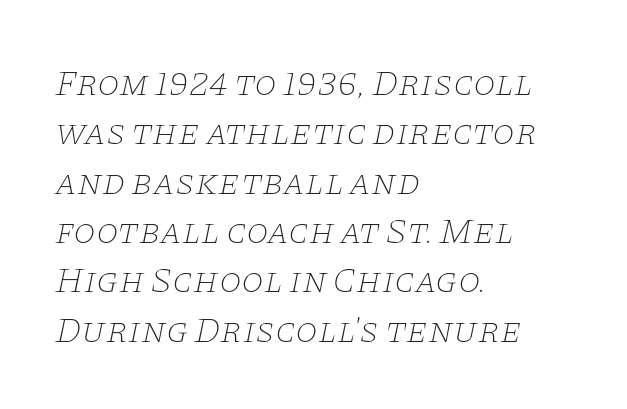
Yep, those are serifs on the letters. Normally led — the rows are evenly, conventionally spaced. Layout note: lines flush left. Tracking value appears to be zero — textbook default spacing.
